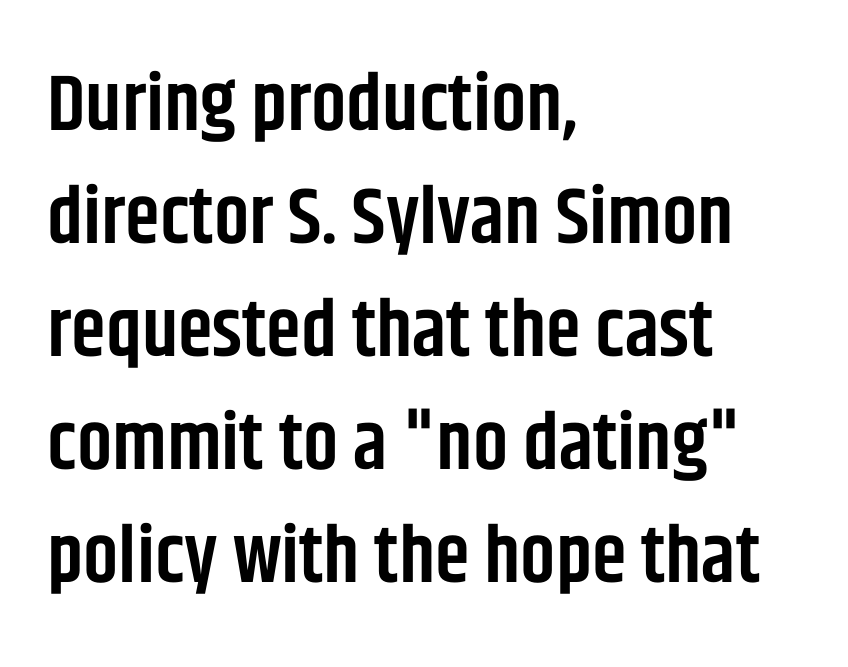
{"serif": "no", "italic": "no", "bold": "semi", "weight": "semibold", "width": "condensed", "stroke_contrast": "low", "x_height": "large", "monospaced": "no", "underline": "no", "align": "left", "line_spacing": "normal", "line_spacing_ratio": 1.43, "letter_spacing": "normal", "letter_spacing_em": 0.0, "glyph_px": 79}
